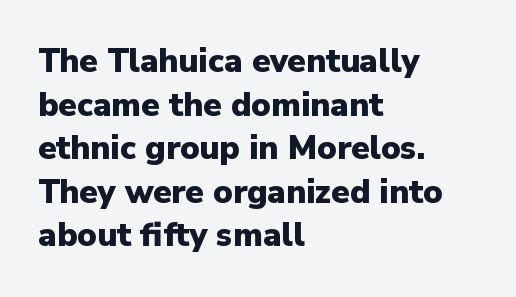
Q: Is the text bold? A: Yes.
Q: Is the text italic (slanted)? A: No, it is upright.
Q: Is the typeface a serif or a sans-serif typeface? A: Sans-serif.
Q: Is the text underlined? A: No.
Q: How is the paragraph aligned? A: Left-aligned.
Q: Is the spacing between letters normal or unusually wide? A: Normal.
Q: Is the spacing between lines tight, normal or loose? A: Normal.
Q: Width (condensed, normal, or wide)? A: Normal.
Q: Stroke contrast? A: Low.
Q: x-height? A: Medium.
Q: Monospaced? A: No.
